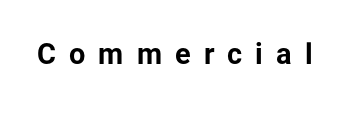
Posture: straight, roman, zero tilt. Strokes here are thick enough to call this a true bold. Inter-character spacing is expanded well beyond the font's built-in metrics. Character widths vary here, with narrow letters taking less room than wide ones.
